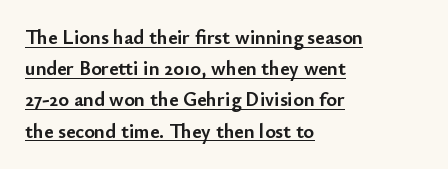
The designer left line spacing at the default. A full-strength bold gives these letters their thick strokes. Does a line run under the words? Yes, clearly. The axis of the letterforms is exactly vertical.
